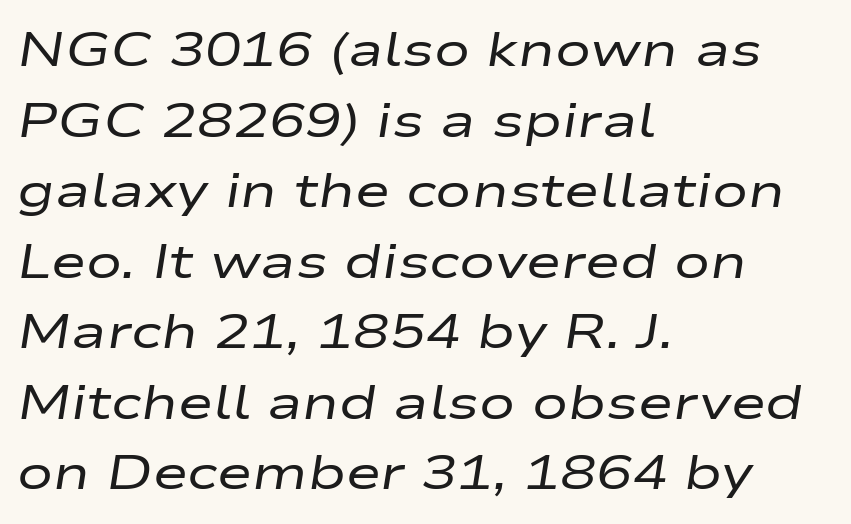
The axis of the letterforms is tilted away from vertical. Quick note: underline off. Is the stroke heavy? The answer is a plain regular-or-lighter. The compositor pushed each line to the left boundary.
